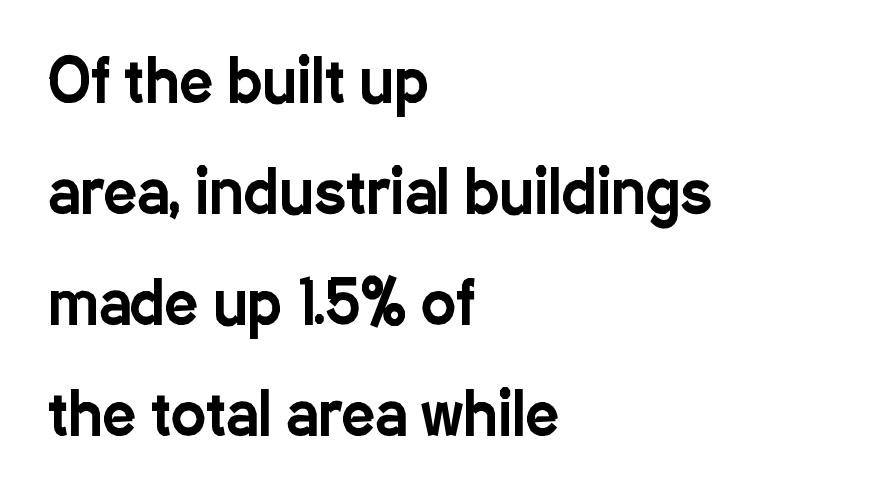
Q: Is the text italic (slanted)? A: No, it is upright.
Q: Is the typeface a serif or a sans-serif typeface? A: Sans-serif.
Q: Is the text underlined? A: No.
Q: How is the paragraph aligned? A: Left-aligned.
Q: Is the spacing between letters normal or unusually wide? A: Normal.
Q: Width (condensed, normal, or wide)? A: Condensed.
Q: Stroke contrast? A: Low.
Q: x-height? A: Medium.
Q: Monospaced? A: No.
